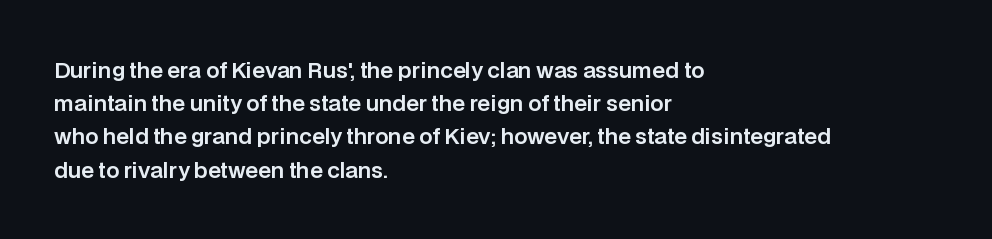
{"italic": "no", "underline": "no", "align": "left", "line_spacing": "normal", "line_spacing_ratio": 1.58, "letter_spacing": "normal", "letter_spacing_em": 0.0, "glyph_px": 21}
